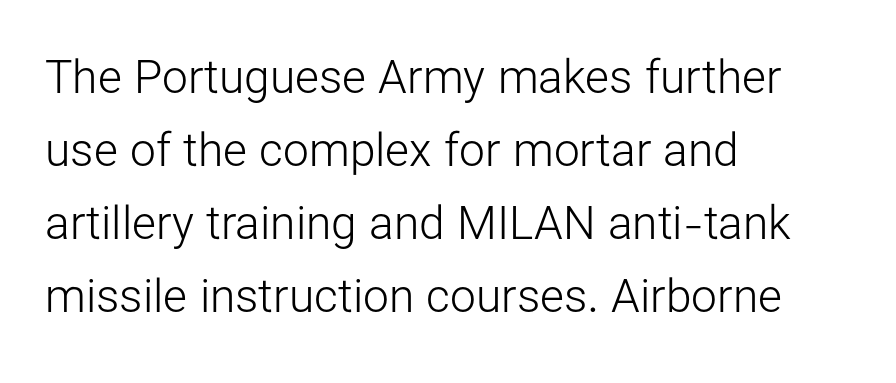
Q: Is the text bold? A: No.
Q: Is the text italic (slanted)? A: No, it is upright.
Q: Is the typeface a serif or a sans-serif typeface? A: Sans-serif.
Q: Is the text underlined? A: No.
Q: How is the paragraph aligned? A: Left-aligned.
Q: Is the spacing between letters normal or unusually wide? A: Normal.
Q: Is the spacing between lines tight, normal or loose? A: Normal.
Q: Width (condensed, normal, or wide)? A: Normal.
Q: Stroke contrast? A: Low.
Q: x-height? A: Medium.
Q: Monospaced? A: No.
